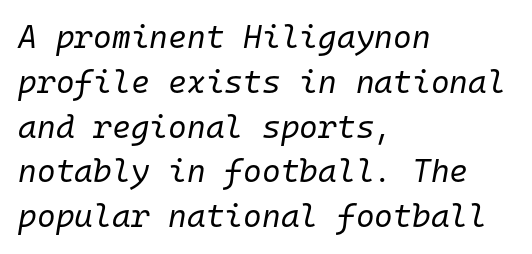
The letterforms sit at book weight or below. Every character here occupies the same horizontal width, giving the sample a typewriter-like rhythm. Horizontal bands of white between lines are of average thickness. The space beneath each line is pristine and unruled. Tracking value appears to be zero — textbook default spacing.
